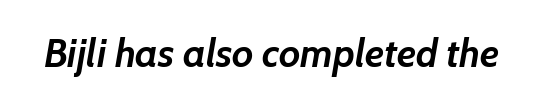
The image shows 39 px semibold type, italic (leaning right); set normal letter spacing, not underlined; low stroke contrast and a medium x-height.
